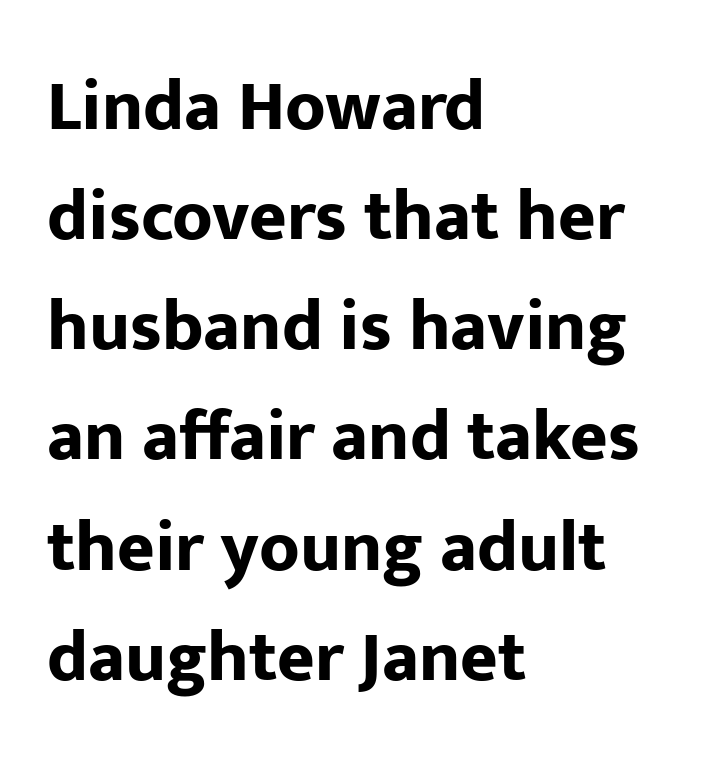
The image shows 72 px bold sans-serif type, upright; set left-aligned, normal line spacing (1.53x), normal letter spacing, not underlined; low stroke contrast and a medium x-height.
